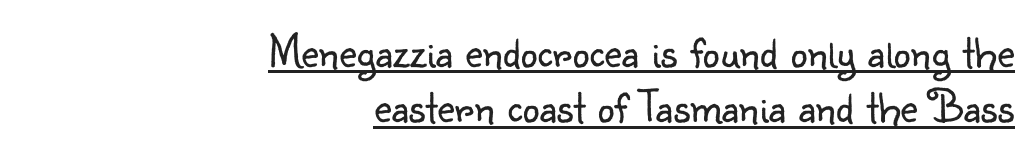
The image shows 48 px light sans-serif type, upright; set right-aligned, tight line spacing (1.15x), normal letter spacing, underlined; low stroke contrast and a small x-height.
